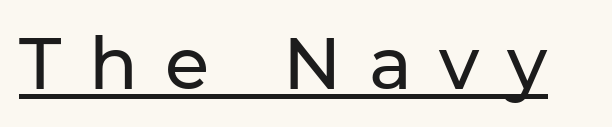
What stands out about the letter spacing? Its width — letters are far apart. These lines are composed in type without serifs. In terms of posture, this sample is upright. Looks like regular typesetting: each glyph gets only the width it needs.
